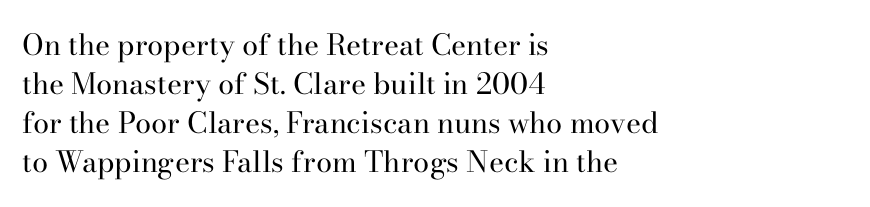
Layout note: lines flush left. One glance says typical: line gaps are just what's usual. The font is comparable to plain body text, perhaps lighter. A typesetter would mark this as roman, not italic. Default kerning and tracking; the words read as compact shapes.
